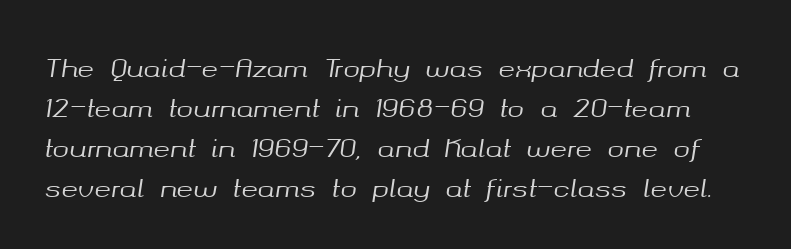
The image shows 25 px text type, italic (leaning right); set normal line spacing (1.6x), normal letter spacing, not underlined.
